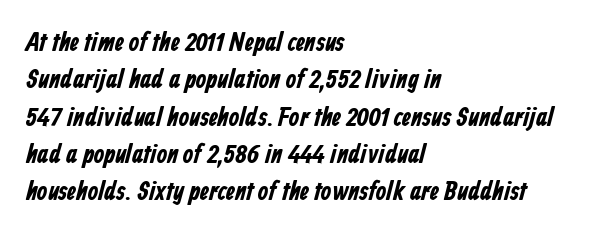
The image shows 27 px bold type; set left-aligned, normal line spacing (1.38x), normal letter spacing, not underlined.
